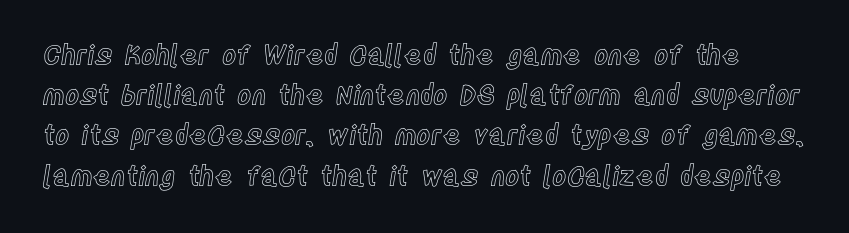
{"underline": "no", "line_spacing": "normal", "line_spacing_ratio": 1.49, "letter_spacing": "normal", "letter_spacing_em": 0.0, "glyph_px": 27}
